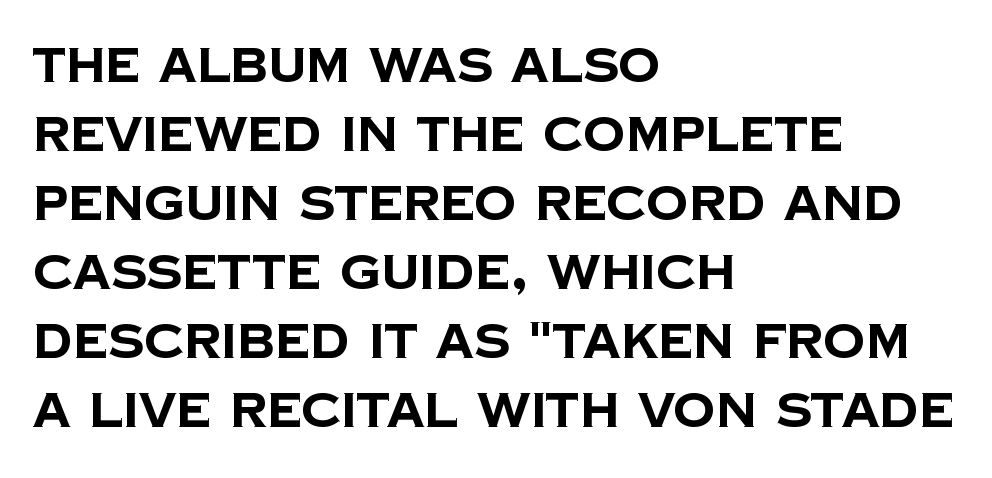
{"serif": "no", "bold": "yes", "weight": "bold", "width": "normal", "stroke_contrast": "low", "x_height": "large", "monospaced": "no", "underline": "no", "align": "left", "line_spacing": "normal", "line_spacing_ratio": 1.47, "letter_spacing": "normal", "letter_spacing_em": 0.0, "glyph_px": 47}
